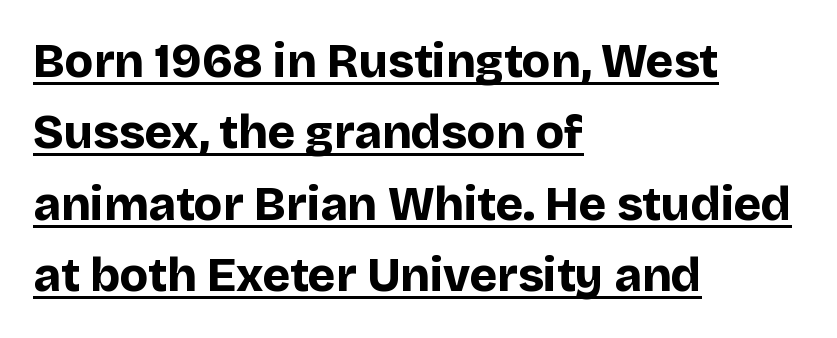
{"serif": "no", "italic": "no", "bold": "yes", "weight": "bold", "width": "normal", "stroke_contrast": "low", "x_height": "large", "monospaced": "no", "underline": "yes", "align": "left", "line_spacing": "normal", "line_spacing_ratio": 1.52, "letter_spacing": "normal", "letter_spacing_em": 0.0, "glyph_px": 47}
